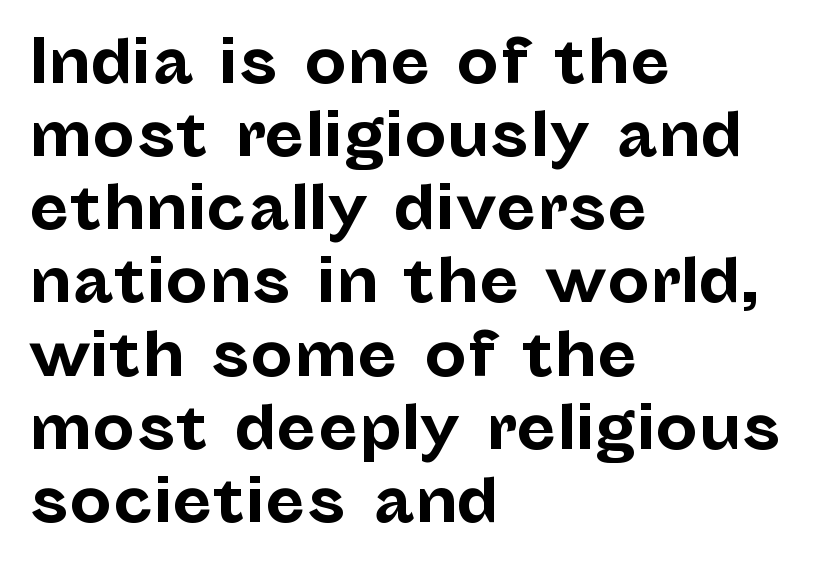
Q: Is the text bold? A: Yes.
Q: Is the text italic (slanted)? A: No, it is upright.
Q: Is the typeface a serif or a sans-serif typeface? A: Sans-serif.
Q: Is the text underlined? A: No.
Q: How is the paragraph aligned? A: Left-aligned.
Q: Is the spacing between letters normal or unusually wide? A: Normal.
Q: Width (condensed, normal, or wide)? A: Normal.
Q: Stroke contrast? A: Low.
Q: x-height? A: Medium.
Q: Monospaced? A: No.
